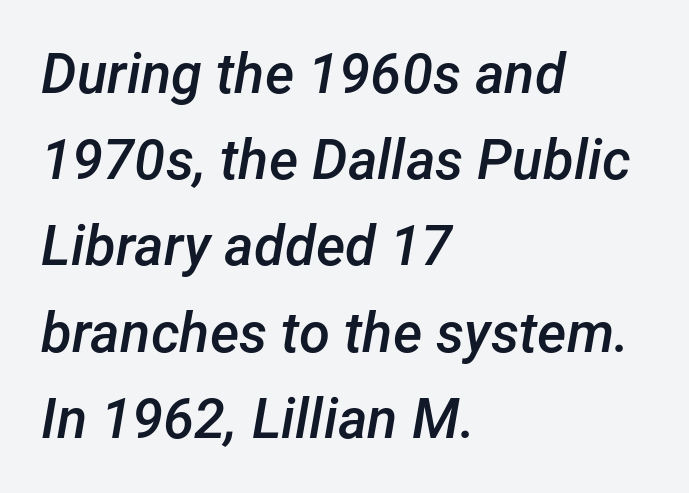
How would I describe the line gaps? Plain and ordinary. The horizontal fit of the characters is conventional and even. Does the weight exceed regular? Yes, but only to semibold. These lines stack with their left ends in a neat column.
